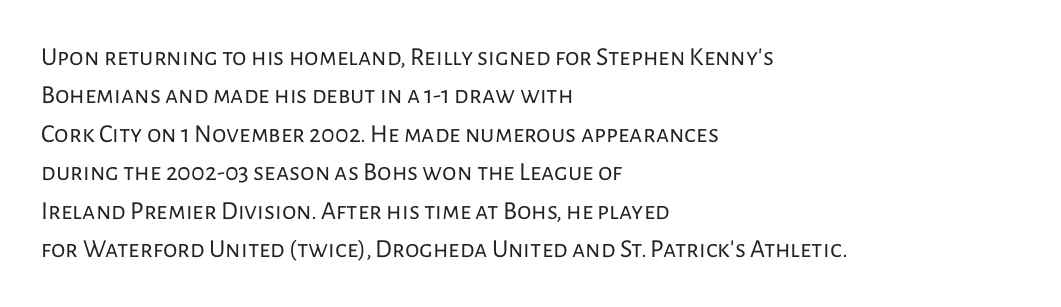
Q: Is the text bold? A: No.
Q: Is the text italic (slanted)? A: No, it is upright.
Q: Is the text underlined? A: No.
Q: How is the paragraph aligned? A: Left-aligned.
Q: Is the spacing between letters normal or unusually wide? A: Normal.
Q: Is the spacing between lines tight, normal or loose? A: Normal.
